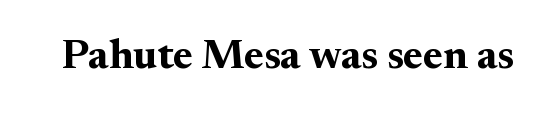
{"serif": "yes", "italic": "no", "bold": "yes", "weight": "bold", "width": "normal", "stroke_contrast": "medium", "x_height": "small", "monospaced": "no", "underline": "no", "letter_spacing": "normal", "letter_spacing_em": 0.0, "glyph_px": 42}
